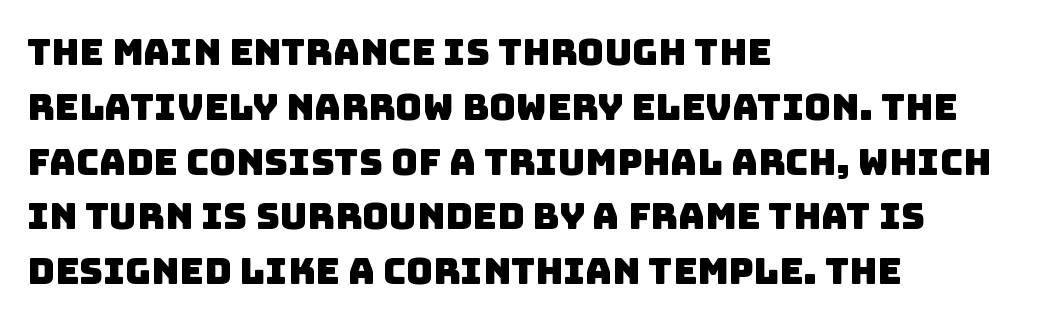
Spacing between characters is what you'd get straight out of the box. The face used here is proportionally spaced, like ordinary book or web type. Vertical spacing — default. Plain, unruled lines of type. Look at the bottom of the vertical strokes: they stop flat, with no serifs.
